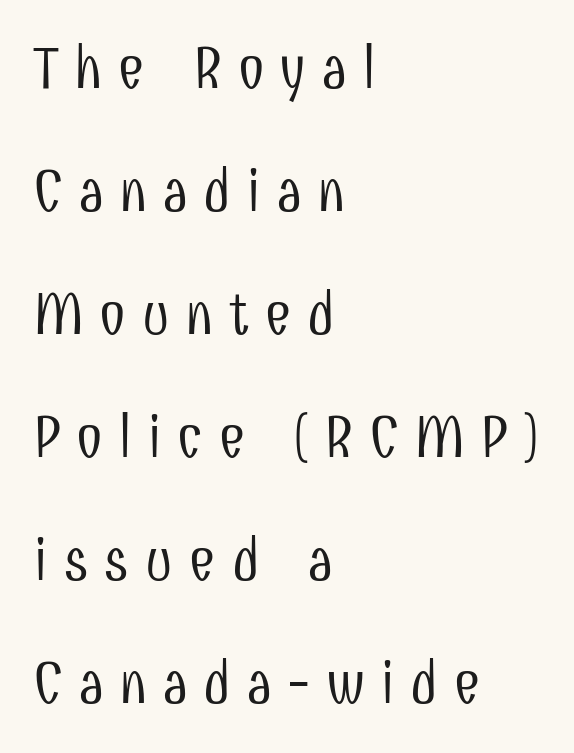
{"serif": "no", "italic": "no", "bold": "no", "weight": "light", "width": "condensed", "stroke_contrast": "low", "x_height": "medium", "monospaced": "no", "underline": "no", "align": "left", "line_spacing": "loose", "line_spacing_ratio": 2.05, "letter_spacing": "wide", "letter_spacing_em": 0.25, "glyph_px": 60}
